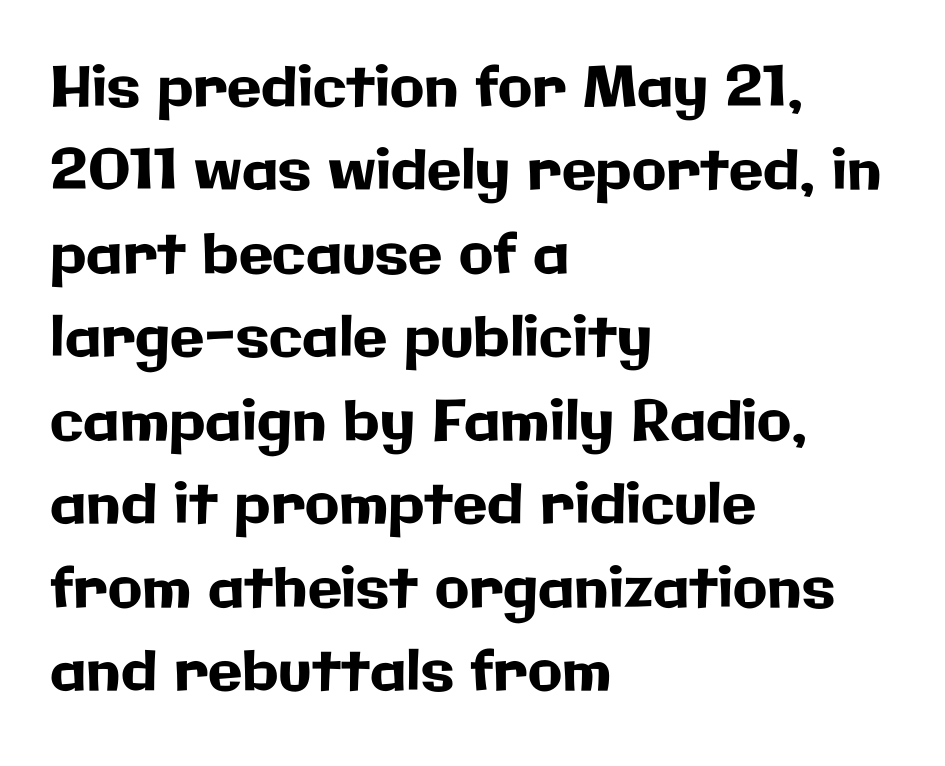
{"serif": "no", "italic": "no", "width": "normal", "stroke_contrast": "low", "x_height": "medium", "monospaced": "no", "underline": "no", "align": "left", "line_spacing": "normal", "line_spacing_ratio": 1.49, "letter_spacing": "normal", "letter_spacing_em": 0.0, "glyph_px": 56}
